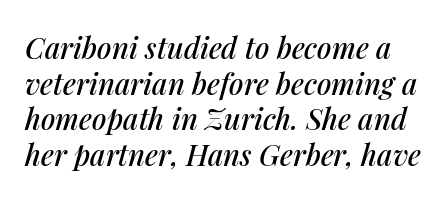
Each word holds together tightly as a unit, with standard inter-letter gaps. You could not count columns in this text — the font is proportionally spaced. The foot of each line stays bare and open. The axis of the letterforms is tilted away from vertical.
